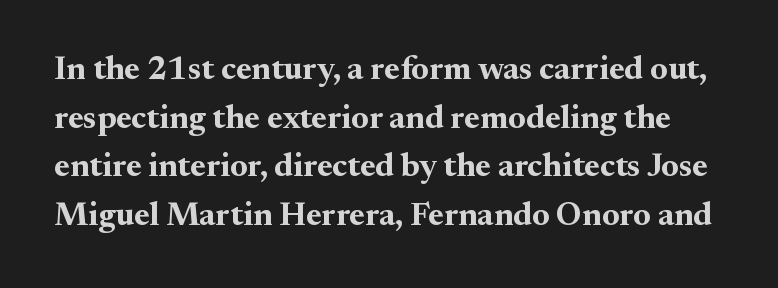
The image shows 33 px bold serif type, upright; set normal line spacing (1.47x), normal letter spacing, not underlined; medium stroke contrast and a small x-height.
